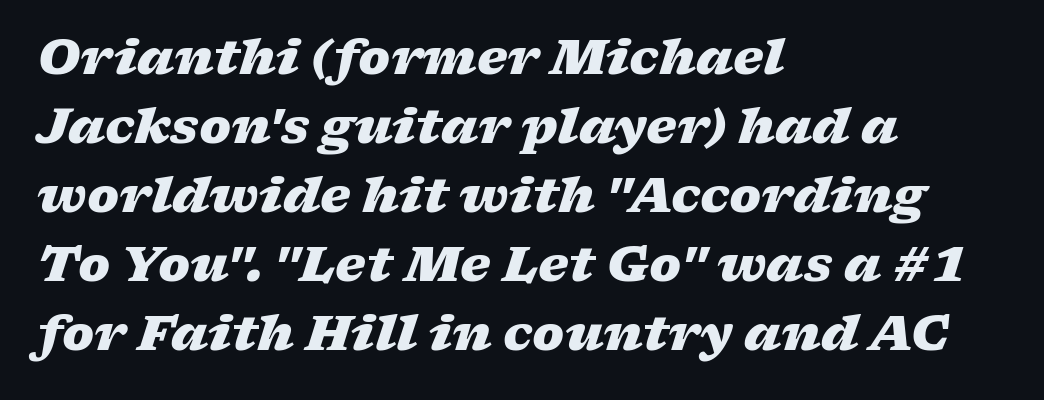
Q: Is the text bold? A: Yes.
Q: Is the text italic (slanted)? A: Yes, it leans right by about 17 degrees.
Q: Is the text underlined? A: No.
Q: How is the paragraph aligned? A: Left-aligned.
Q: Is the spacing between letters normal or unusually wide? A: Normal.
Q: Is the spacing between lines tight, normal or loose? A: Normal.
Q: Width (condensed, normal, or wide)? A: Wide.
Q: Stroke contrast? A: Low.
Q: x-height? A: Medium.
Q: Monospaced? A: No.
